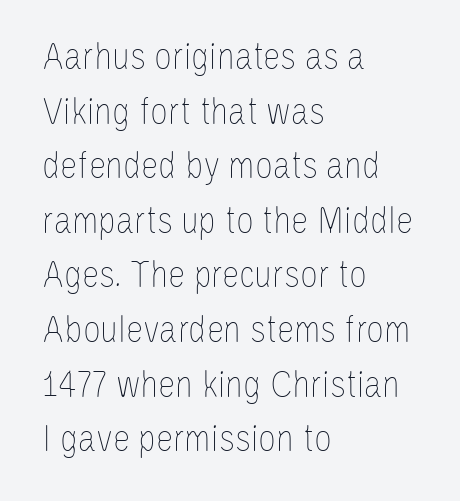
Q: Is the text bold? A: No.
Q: Is the text italic (slanted)? A: No, it is upright.
Q: Is the text underlined? A: No.
Q: How is the paragraph aligned? A: Left-aligned.
Q: Is the spacing between letters normal or unusually wide? A: Normal.
Q: Is the spacing between lines tight, normal or loose? A: Normal.
Q: Width (condensed, normal, or wide)? A: Condensed.
Q: Stroke contrast? A: Low.
Q: x-height? A: Large.
Q: Monospaced? A: No.
